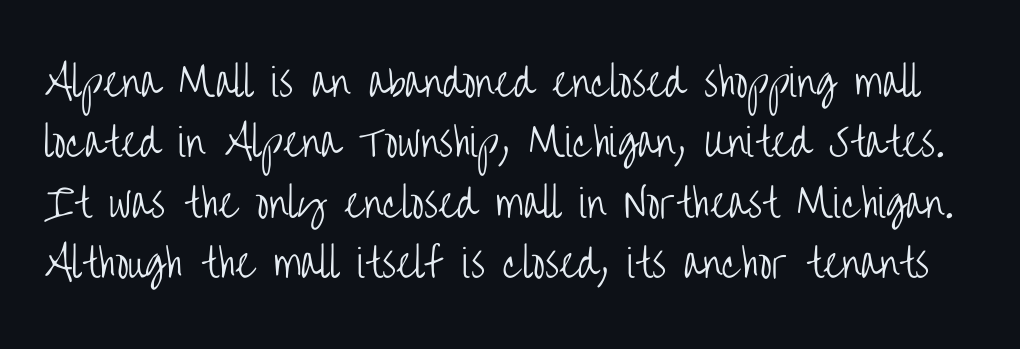
Q: Is the text bold? A: No.
Q: Is the text italic (slanted)? A: No, it is upright.
Q: Is the typeface a serif or a sans-serif typeface? A: Sans-serif.
Q: Is the text underlined? A: No.
Q: Is the spacing between letters normal or unusually wide? A: Normal.
Q: Is the spacing between lines tight, normal or loose? A: Normal.
Q: Width (condensed, normal, or wide)? A: Condensed.
Q: Stroke contrast? A: Low.
Q: x-height? A: Large.
Q: Monospaced? A: No.
